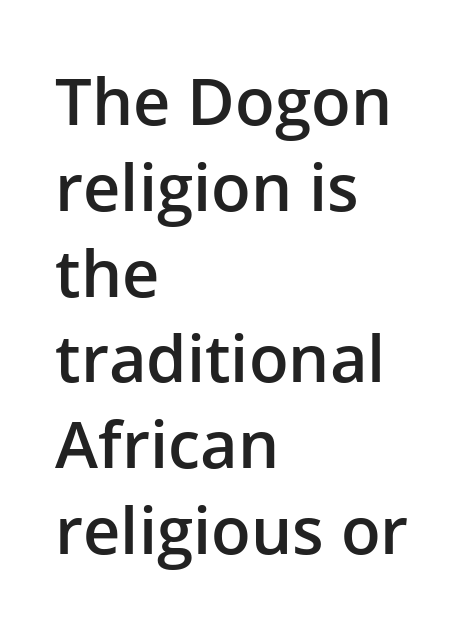
{"serif": "no", "italic": "no", "bold": "semi", "weight": "semibold", "width": "normal", "stroke_contrast": "low", "x_height": "medium", "monospaced": "no", "underline": "no", "align": "left", "line_spacing": "normal", "line_spacing_ratio": 1.32, "letter_spacing": "normal", "letter_spacing_em": 0.0, "glyph_px": 65}
